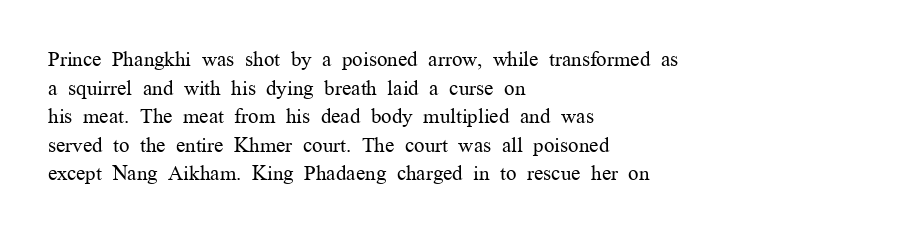
The image shows 21 px text type, upright; set left-aligned, normal line spacing (1.36x), normal letter spacing, not underlined.
